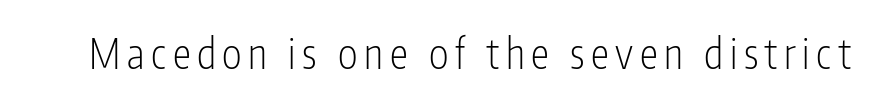
Q: Is the text bold? A: No.
Q: Is the text italic (slanted)? A: No, it is upright.
Q: Is the typeface a serif or a sans-serif typeface? A: Sans-serif.
Q: Is the text underlined? A: No.
Q: Width (condensed, normal, or wide)? A: Condensed.
Q: Stroke contrast? A: Low.
Q: x-height? A: Medium.
Q: Monospaced? A: No.
